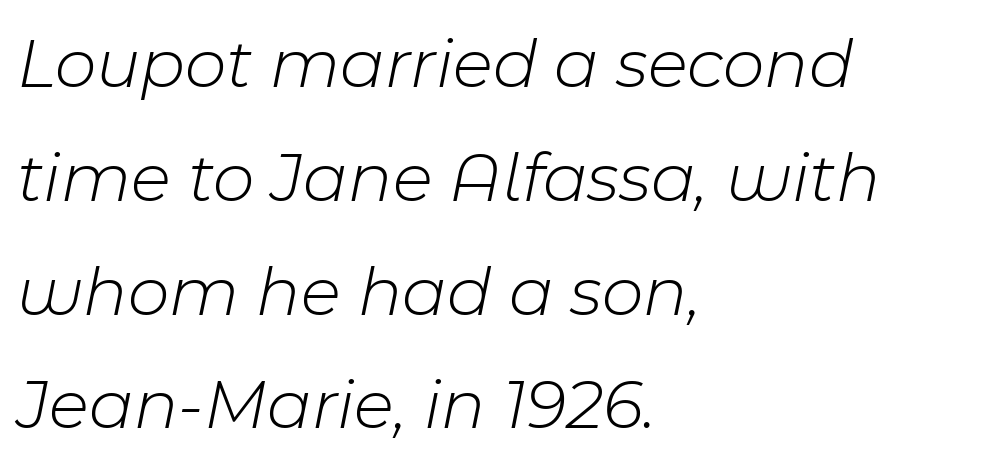
No extra ink here — the face is not bold. The letters sit at their default tracking, neither squeezed nor spread. Bare-footed words on every line. Honestly, the row spacing looks completely unremarkable.
